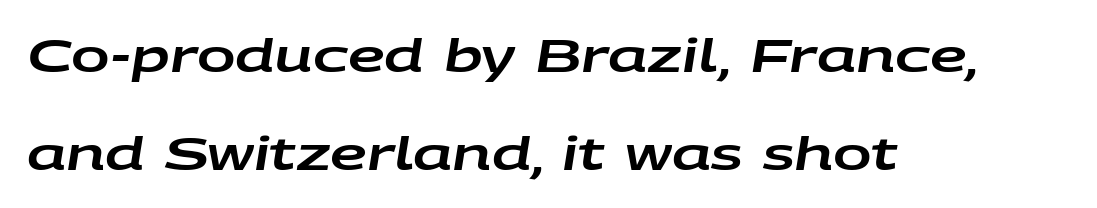
The image shows 46 px wide type, italic (leaning right); set left-aligned, loose line spacing (2.12x), normal letter spacing, not underlined; low stroke contrast and a large x-height.
